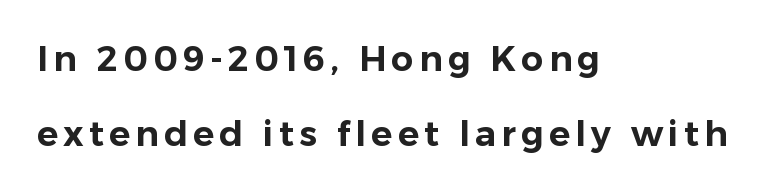
The image shows 35 px sans-serif type, upright; set left-aligned, loose line spacing (2.15x), not underlined; low stroke contrast and a medium x-height.
